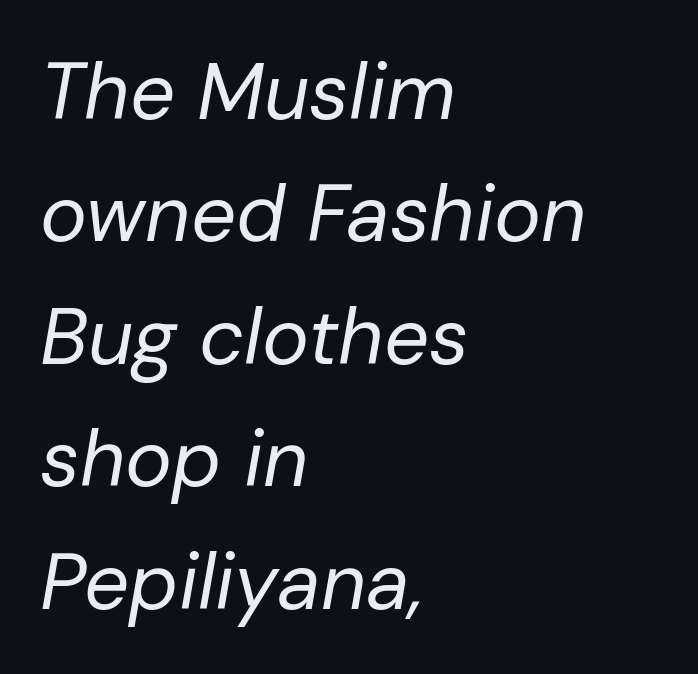
{"italic": "yes", "lean": "right", "slant_degrees": 10, "bold": "no", "weight": "regular", "width": "normal", "stroke_contrast": "low", "x_height": "medium", "monospaced": "no", "underline": "no", "align": "left", "line_spacing": "normal", "line_spacing_ratio": 1.55, "letter_spacing": "normal", "letter_spacing_em": 0.0, "glyph_px": 79}
